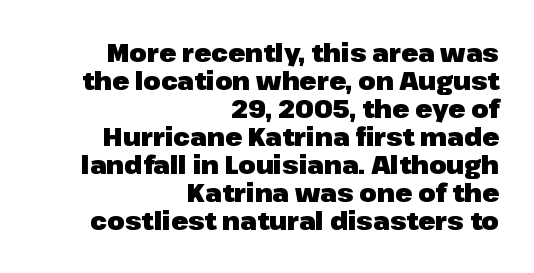
Short and long lines alike share a common ending point at right. A full-strength bold gives these letters their thick strokes. Every character sits straight up, as roman type does. Descenders hang freely into open space.
